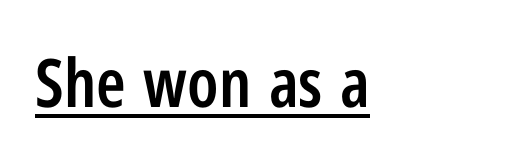
{"serif": "no", "italic": "no", "bold": "semi", "weight": "semibold", "width": "condensed", "stroke_contrast": "low", "x_height": "medium", "monospaced": "no", "underline": "yes", "letter_spacing": "normal", "letter_spacing_em": 0.0, "glyph_px": 67}
